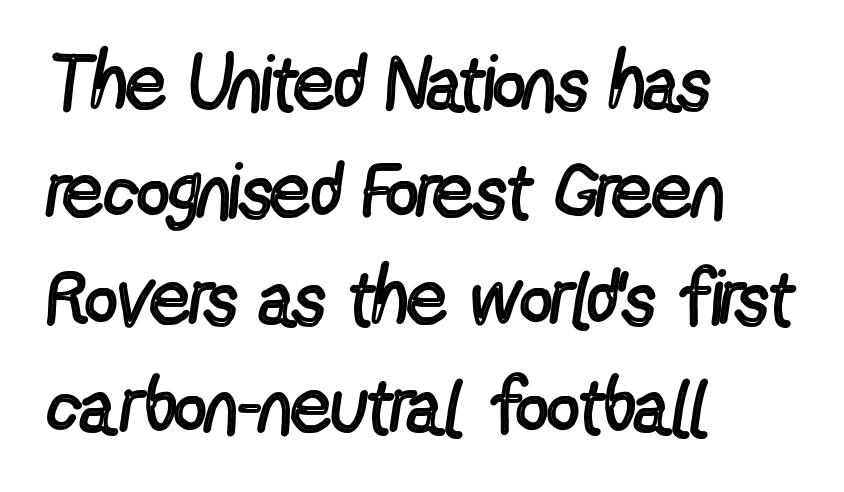
{"serif": "no", "bold": "no", "weight": "regular", "width": "condensed", "x_height": "medium", "monospaced": "no", "underline": "no", "align": "left", "line_spacing": "normal", "line_spacing_ratio": 1.38, "letter_spacing": "normal", "letter_spacing_em": 0.0, "glyph_px": 78}
